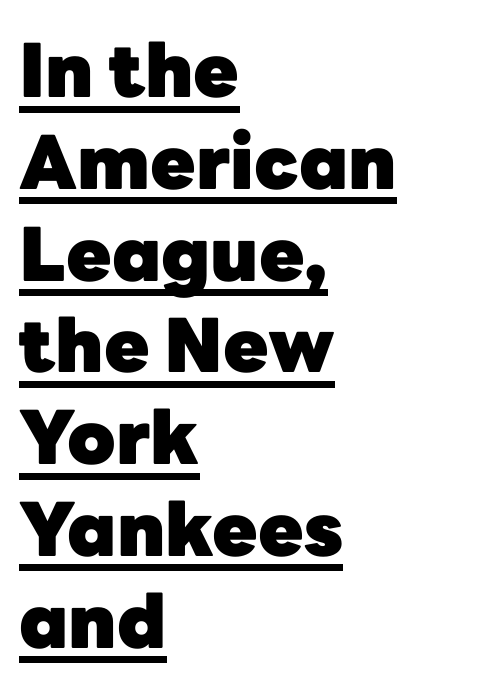
{"serif": "no", "italic": "no", "bold": "yes", "weight": "heavy", "width": "normal", "stroke_contrast": "low", "x_height": "medium", "monospaced": "no", "underline": "yes", "align": "left", "line_spacing_ratio": 1.24, "letter_spacing": "normal", "letter_spacing_em": 0.0, "glyph_px": 74}
